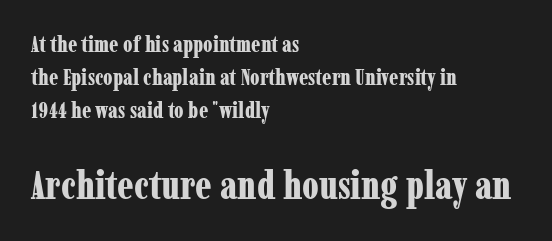
No italicization has been applied; the sample stays upright. Visually the block forms a straight wall on the left and a jagged coastline on the right. Pretty heavy lettering here — definitely bold. The glyphs in this specimen are seriffed. If you squint, the bottom block still reads clearly — it's the larger of the two.
